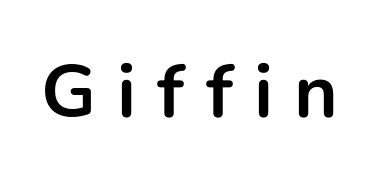
The image shows 75 px bold sans-serif type, upright; set unusually wide letter spacing (+0.28 em), not underlined; low stroke contrast and a medium x-height.
